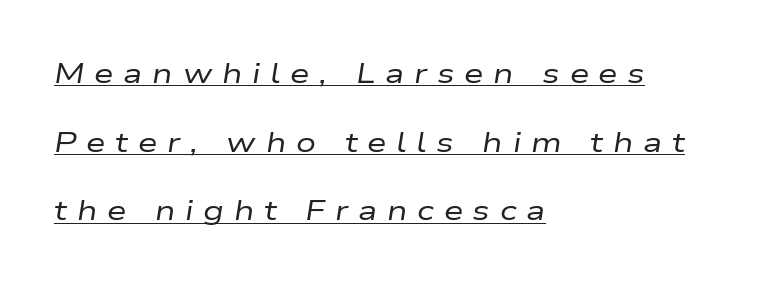
Q: Is the text bold? A: No.
Q: Is the text italic (slanted)? A: Yes, it leans right by about 9 degrees.
Q: Is the text underlined? A: Yes.
Q: How is the paragraph aligned? A: Left-aligned.
Q: Is the spacing between letters normal or unusually wide? A: Unusually wide.
Q: Is the spacing between lines tight, normal or loose? A: Loose.
Q: Width (condensed, normal, or wide)? A: Wide.
Q: Stroke contrast? A: Low.
Q: x-height? A: Medium.
Q: Monospaced? A: No.
